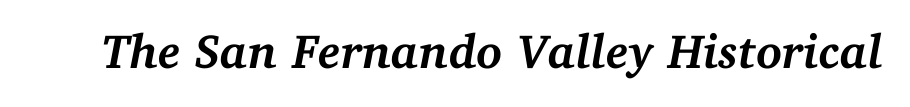
The image shows 48 px semibold serif type, italic (leaning right); set normal letter spacing, not underlined; medium stroke contrast and a medium x-height.
